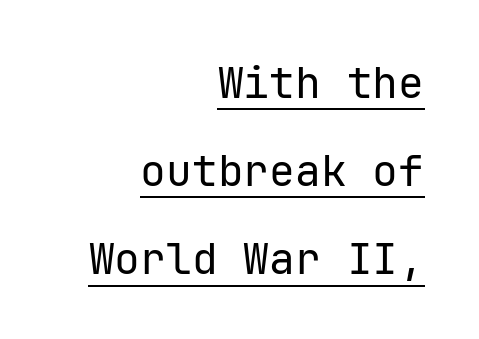
Q: Is the text bold? A: No.
Q: Is the text italic (slanted)? A: No, it is upright.
Q: Is the typeface a serif or a sans-serif typeface? A: Sans-serif.
Q: Is the text underlined? A: Yes.
Q: How is the paragraph aligned? A: Right-aligned.
Q: Is the spacing between letters normal or unusually wide? A: Normal.
Q: Is the spacing between lines tight, normal or loose? A: Loose.
Q: Width (condensed, normal, or wide)? A: Normal.
Q: Stroke contrast? A: Low.
Q: x-height? A: Medium.
Q: Monospaced? A: Yes.
